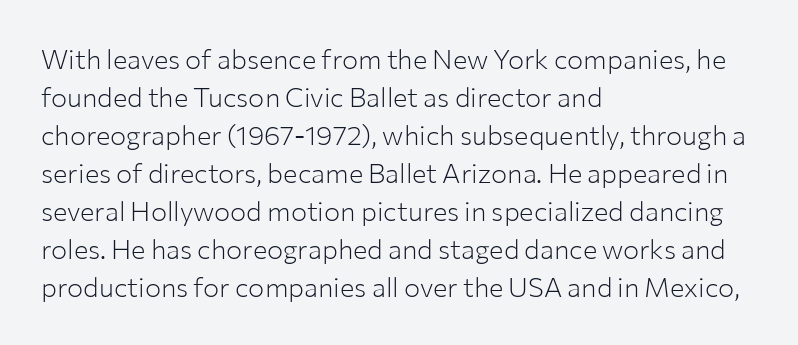
{"italic": "no", "bold": "no", "underline": "no", "align": "left", "line_spacing": "normal", "line_spacing_ratio": 1.41, "letter_spacing": "normal", "letter_spacing_em": 0.0, "glyph_px": 27}
